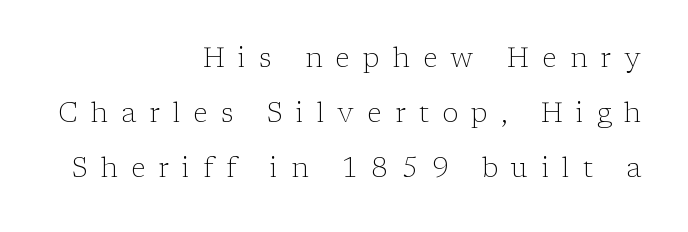
Q: Is the text bold? A: No.
Q: Is the text italic (slanted)? A: No, it is upright.
Q: Is the text underlined? A: No.
Q: How is the paragraph aligned? A: Right-aligned.
Q: Is the spacing between letters normal or unusually wide? A: Unusually wide.
Q: Is the spacing between lines tight, normal or loose? A: Loose.
